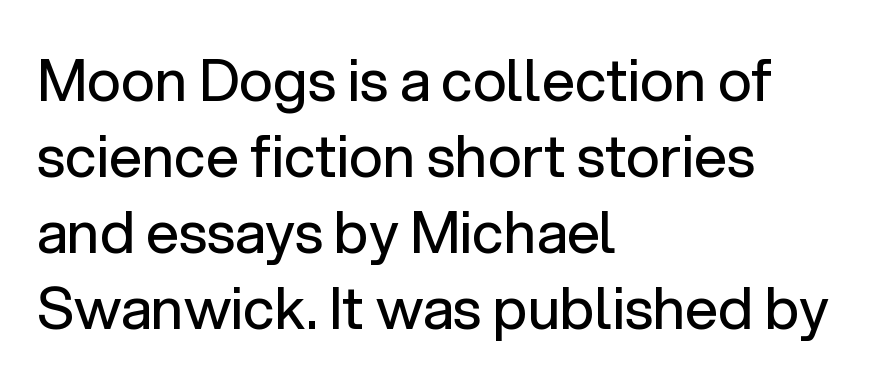
The face looks like a standard text weight, possibly lighter. How would I describe the line gaps? Plain and ordinary. Note: no serifs on the glyphs. The letters advance in unequal steps, a hallmark of proportional type.
